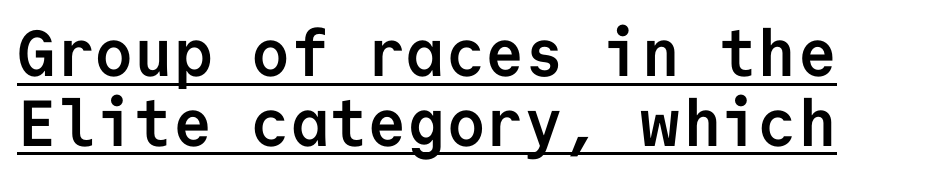
{"serif": "no", "italic": "no", "bold": "yes", "weight": "semibold", "width": "normal", "stroke_contrast": "low", "x_height": "medium", "monospaced": "yes", "underline": "yes", "align": "left", "line_spacing": "tight", "line_spacing_ratio": 1.07, "letter_spacing": "normal", "letter_spacing_em": 0.0, "glyph_px": 65}
